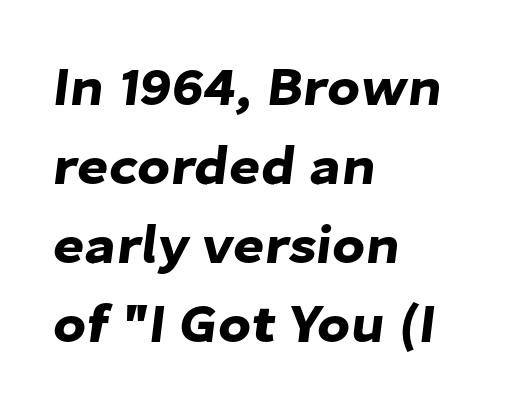
Q: Is the typeface a serif or a sans-serif typeface? A: Sans-serif.
Q: Is the text underlined? A: No.
Q: How is the paragraph aligned? A: Left-aligned.
Q: Is the spacing between letters normal or unusually wide? A: Normal.
Q: Is the spacing between lines tight, normal or loose? A: Normal.
Q: Width (condensed, normal, or wide)? A: Normal.
Q: Stroke contrast? A: Low.
Q: x-height? A: Medium.
Q: Monospaced? A: No.
